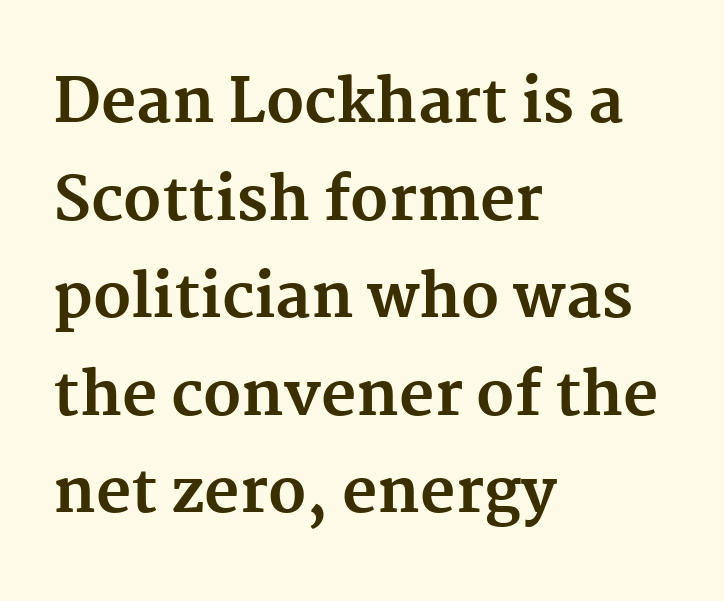
The image shows 61 px bold serif type, upright; set left-aligned, normal line spacing (1.6x), normal letter spacing, not underlined; medium stroke contrast and a medium x-height.
